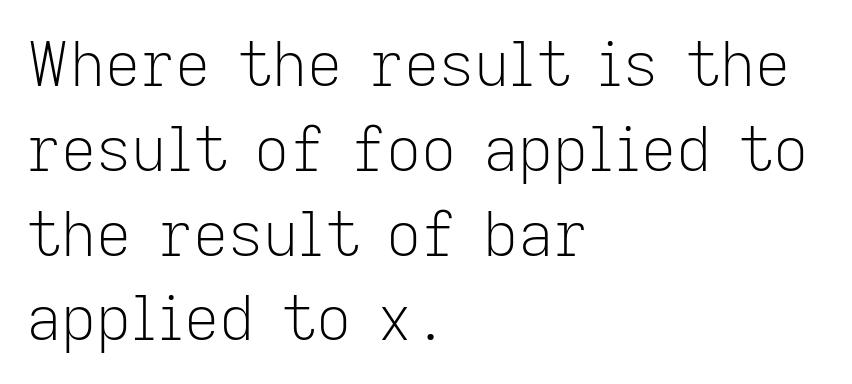
The image shows 61 px light sans-serif type, upright; set left-aligned, normal line spacing (1.39x), normal letter spacing, not underlined; low stroke contrast and a medium x-height.
